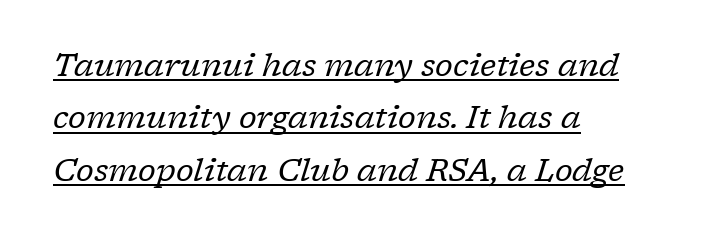
You could not count columns in this text — the font is proportionally spaced. You can see a thin bar hugging the bottom of the glyphs. What's the leading like? Ordinary, nothing unusual. Unlike a clean sans, this face finishes its strokes with serifs. A student would call this left alignment; a typographer would say flush left, rag right.
